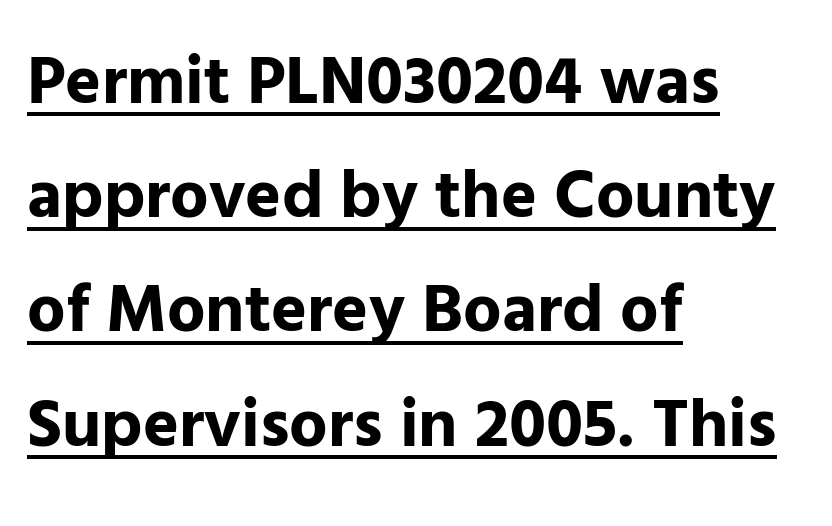
This sample has the flowing, uneven cadence of proportional lettering. This is roman type, the default non-slanted kind. The face used here is a sans, in the tradition of grotesques and geometrics. The passage shown is underscored from start to finish. Tracking here is standard; glyphs follow each other at the usual distance. Visually the block forms a straight wall on the left and a jagged coastline on the right.
